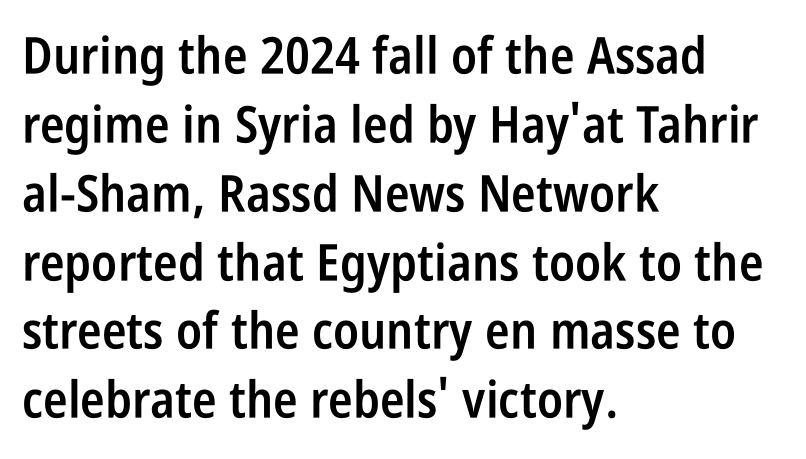
You could not count columns in this text — the font is proportionally spaced. Style check: upright. Layout note: lines flush left. Typesetter's note: demi weight, one step under bold.
